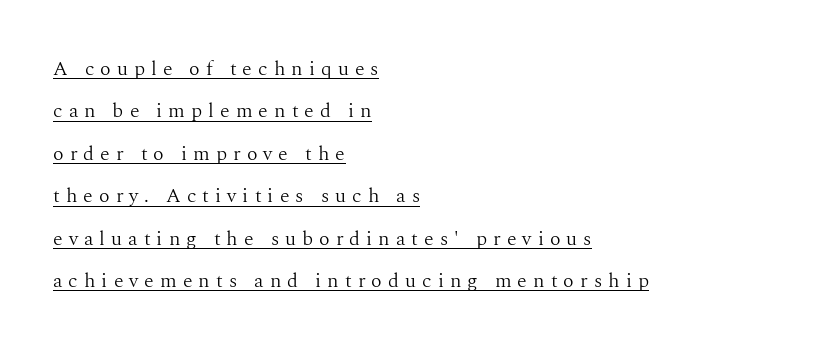
Q: Is the text bold? A: No.
Q: Is the text italic (slanted)? A: No, it is upright.
Q: Is the text underlined? A: Yes.
Q: How is the paragraph aligned? A: Left-aligned.
Q: Is the spacing between letters normal or unusually wide? A: Unusually wide.
Q: Is the spacing between lines tight, normal or loose? A: Loose.
